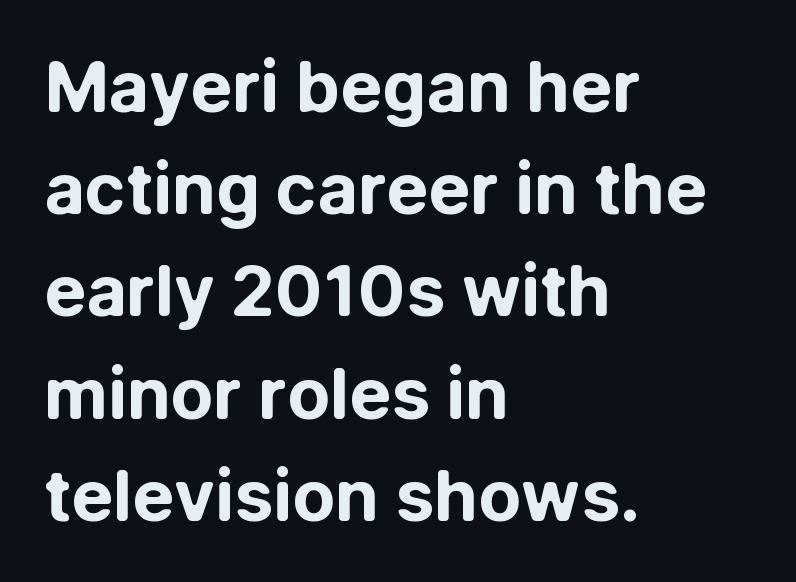
{"serif": "no", "italic": "no", "bold": "yes", "weight": "bold", "width": "normal", "stroke_contrast": "low", "x_height": "medium", "monospaced": "no", "underline": "no", "align": "left", "line_spacing": "normal", "line_spacing_ratio": 1.46, "letter_spacing": "normal", "letter_spacing_em": 0.0, "glyph_px": 70}
